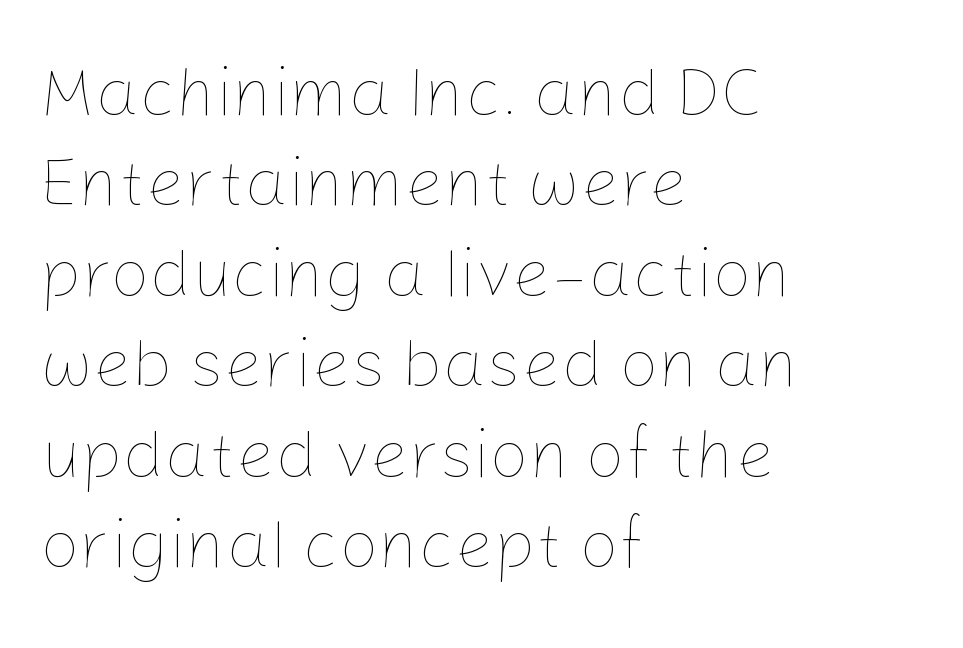
Q: Is the text bold? A: No.
Q: Is the text italic (slanted)? A: No, it is upright.
Q: Is the text underlined? A: No.
Q: How is the paragraph aligned? A: Left-aligned.
Q: Is the spacing between letters normal or unusually wide? A: Normal.
Q: Is the spacing between lines tight, normal or loose? A: Normal.
Q: Width (condensed, normal, or wide)? A: Normal.
Q: Stroke contrast? A: Low.
Q: x-height? A: Medium.
Q: Monospaced? A: No.
